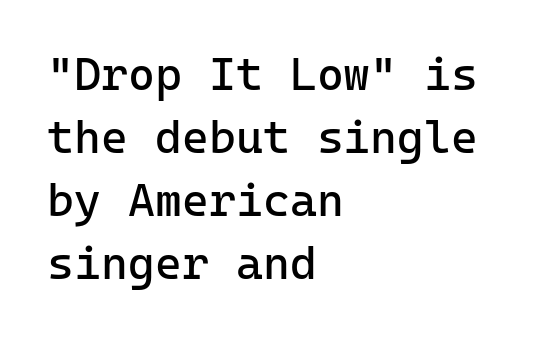
Q: Is the text bold? A: No.
Q: Is the text italic (slanted)? A: No, it is upright.
Q: Is the typeface a serif or a sans-serif typeface? A: Sans-serif.
Q: Is the text underlined? A: No.
Q: How is the paragraph aligned? A: Left-aligned.
Q: Is the spacing between letters normal or unusually wide? A: Normal.
Q: Is the spacing between lines tight, normal or loose? A: Normal.
Q: Width (condensed, normal, or wide)? A: Normal.
Q: Stroke contrast? A: Low.
Q: x-height? A: Medium.
Q: Monospaced? A: Yes.
